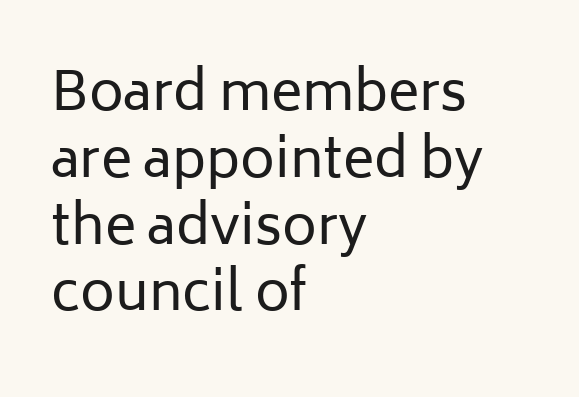
{"serif": "no", "italic": "no", "bold": "no", "weight": "regular", "width": "normal", "stroke_contrast": "low", "x_height": "medium", "monospaced": "no", "underline": "no", "align": "left", "line_spacing": "normal", "line_spacing_ratio": 1.26, "letter_spacing": "normal", "letter_spacing_em": 0.0, "glyph_px": 53}
